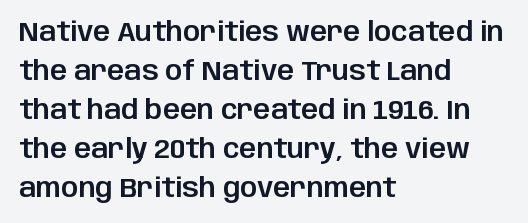
The image shows 27 px text type, upright; set left-aligned, normal line spacing (1.44x), normal letter spacing, not underlined.
